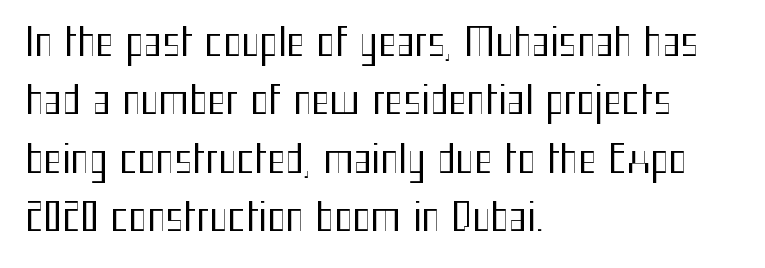
Q: Is the text bold? A: No.
Q: Is the text italic (slanted)? A: No, it is upright.
Q: Is the typeface a serif or a sans-serif typeface? A: Sans-serif.
Q: Is the text underlined? A: No.
Q: How is the paragraph aligned? A: Left-aligned.
Q: Is the spacing between letters normal or unusually wide? A: Normal.
Q: Is the spacing between lines tight, normal or loose? A: Normal.
Q: Width (condensed, normal, or wide)? A: Condensed.
Q: Stroke contrast? A: Medium.
Q: x-height? A: Medium.
Q: Monospaced? A: No.
